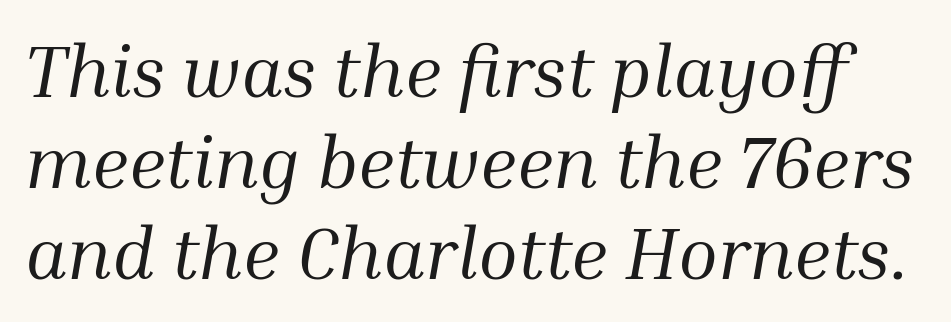
The image shows 73 px regular-weight serif type, italic (leaning right); set normal line spacing (1.25x), normal letter spacing, not underlined; medium stroke contrast and a medium x-height.
